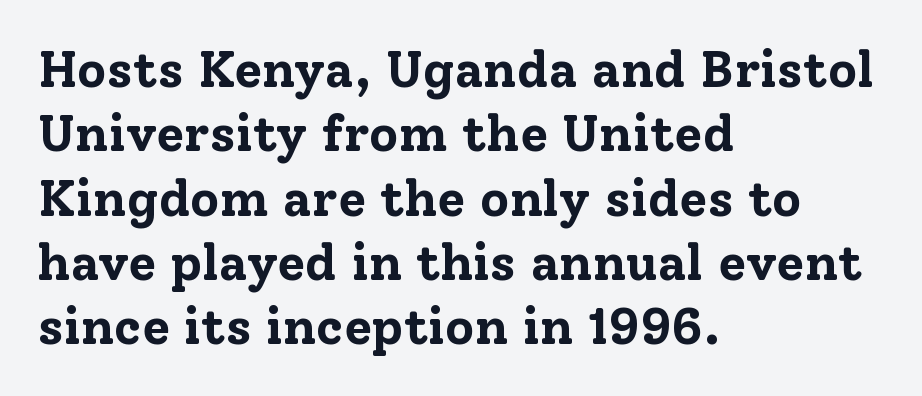
I'd describe the lettering as bold — thick and assertive. Looks like regular typesetting: each glyph gets only the width it needs. The lines sit at an ordinary, default distance from one another. Style check: upright.
